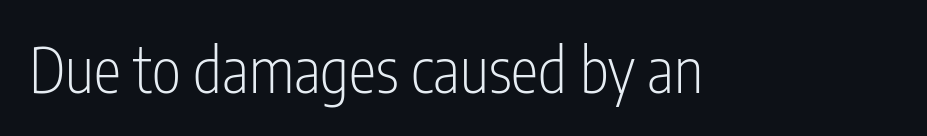
The image shows 62 px light, condensed sans-serif type, upright; set normal letter spacing, not underlined; low stroke contrast and a medium x-height.
